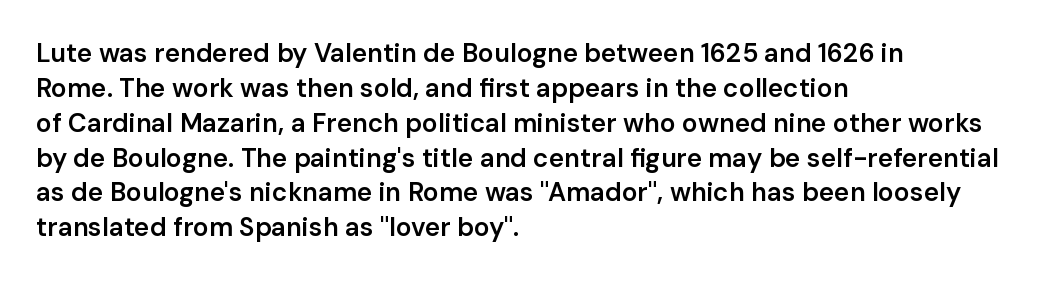
Q: Is the text bold? A: Semi-bold.
Q: Is the text italic (slanted)? A: No, it is upright.
Q: Is the text underlined? A: No.
Q: How is the paragraph aligned? A: Left-aligned.
Q: Is the spacing between letters normal or unusually wide? A: Normal.
Q: Is the spacing between lines tight, normal or loose? A: Normal.
